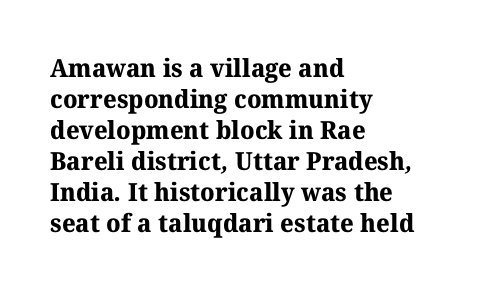
The image shows 25 px bold type; set left-aligned, line spacing 1.24x, normal letter spacing, not underlined.
